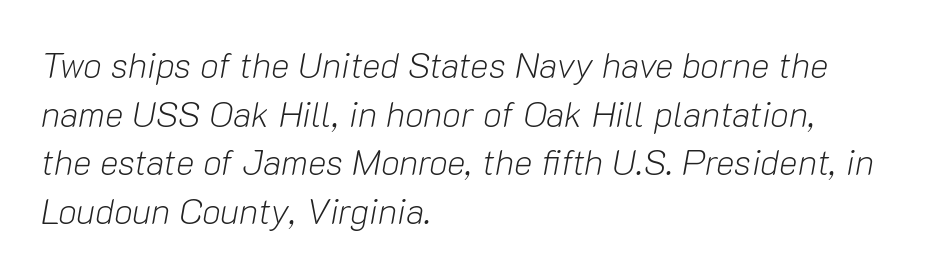
{"italic": "yes", "lean": "right", "slant_degrees": 10, "bold": "no", "weight": "light", "width": "normal", "stroke_contrast": "low", "x_height": "medium", "monospaced": "no", "underline": "no", "align": "left", "line_spacing": "normal", "line_spacing_ratio": 1.39, "letter_spacing": "normal", "letter_spacing_em": 0.0, "glyph_px": 35}
